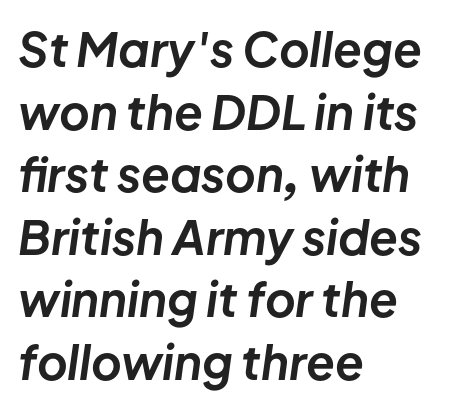
The image shows 47 px bold type, italic (leaning right); set left-aligned, normal line spacing (1.33x), normal letter spacing, not underlined; low stroke contrast and a medium x-height.
